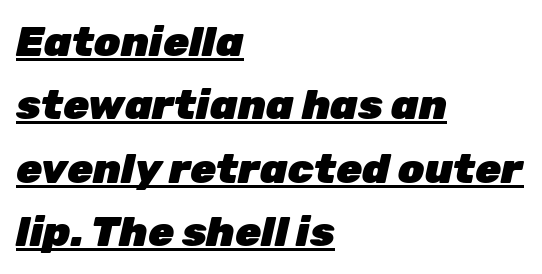
{"italic": "yes", "lean": "right", "slant_degrees": 12, "bold": "yes", "weight": "heavy", "width": "normal", "stroke_contrast": "low", "x_height": "medium", "monospaced": "no", "underline": "yes", "align": "left", "line_spacing": "normal", "line_spacing_ratio": 1.51, "letter_spacing": "normal", "letter_spacing_em": 0.0, "glyph_px": 42}
